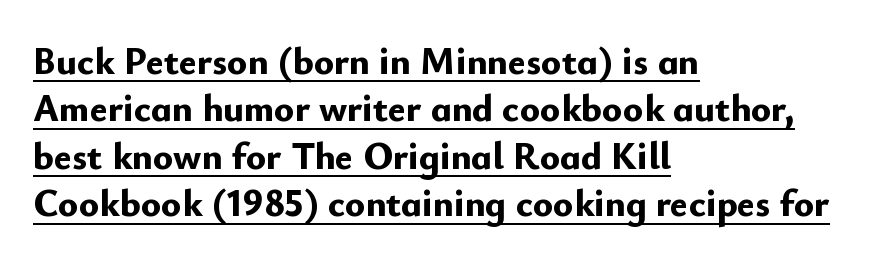
{"serif": "no", "italic": "no", "bold": "yes", "weight": "bold", "width": "normal", "stroke_contrast": "low", "x_height": "small", "monospaced": "no", "underline": "yes", "align": "left", "line_spacing": "normal", "line_spacing_ratio": 1.25, "letter_spacing": "normal", "letter_spacing_em": 0.0, "glyph_px": 38}
